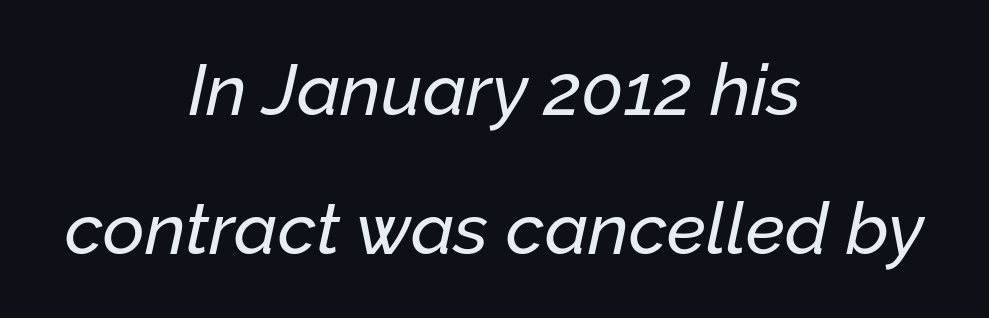
The image shows 72 px text type, italic (leaning right); set centered, loose line spacing (1.93x), normal letter spacing, not underlined; low stroke contrast and a medium x-height.
